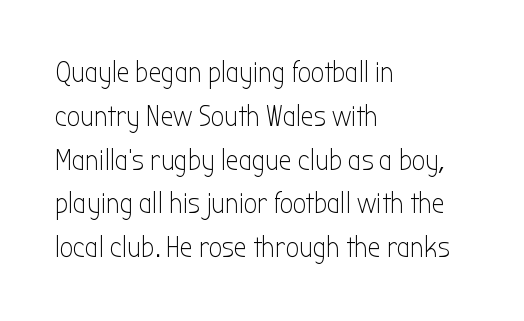
The weight tops out at a normal text grade. Look at the bottom of the vertical strokes: they stop flat, with no serifs. Honestly, the row spacing looks completely unremarkable. The passage shown has conventional tracking throughout.
